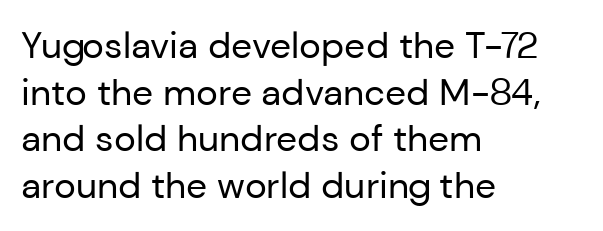
Q: Is the text bold? A: No.
Q: Is the text italic (slanted)? A: No, it is upright.
Q: Is the typeface a serif or a sans-serif typeface? A: Sans-serif.
Q: Is the text underlined? A: No.
Q: How is the paragraph aligned? A: Left-aligned.
Q: Is the spacing between letters normal or unusually wide? A: Normal.
Q: Is the spacing between lines tight, normal or loose? A: Normal.
Q: Width (condensed, normal, or wide)? A: Normal.
Q: Stroke contrast? A: Low.
Q: x-height? A: Medium.
Q: Monospaced? A: No.
